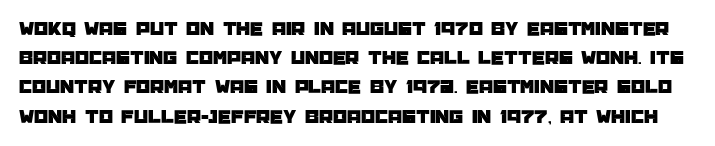
Q: Is the text italic (slanted)? A: No, it is upright.
Q: Is the text underlined? A: No.
Q: Is the spacing between letters normal or unusually wide? A: Normal.
Q: Is the spacing between lines tight, normal or loose? A: Normal.
